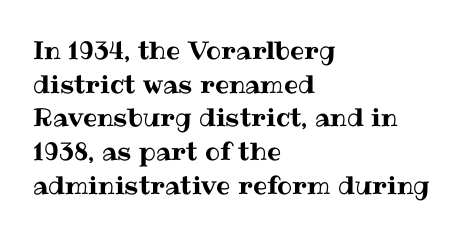
The image shows 25 px text type, upright; set left-aligned, normal line spacing (1.35x), normal letter spacing, not underlined.
